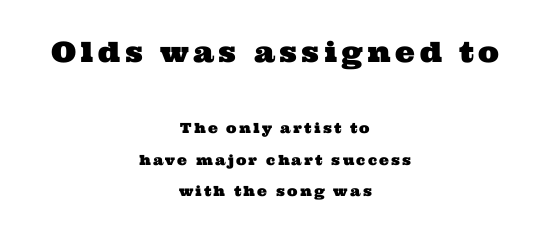
Proportional: the letters do not fall into vertical columns. What kind of face is this? One with serifs. Check under the words: just untouched page. The passage shown begins with its larger block and ends with its smaller one.
